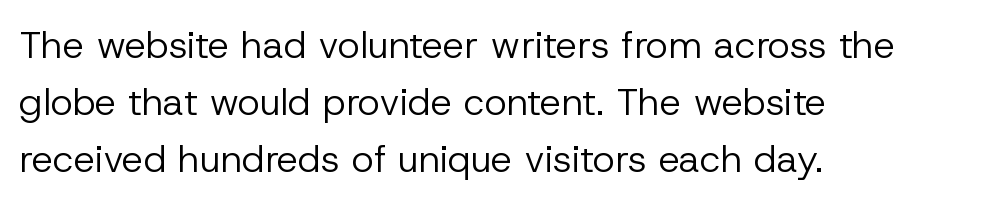
{"serif": "no", "italic": "no", "bold": "no", "weight": "regular", "width": "normal", "stroke_contrast": "low", "x_height": "medium", "monospaced": "no", "underline": "no", "align": "left", "line_spacing": "normal", "line_spacing_ratio": 1.5, "letter_spacing": "normal", "letter_spacing_em": 0.0, "glyph_px": 38}
